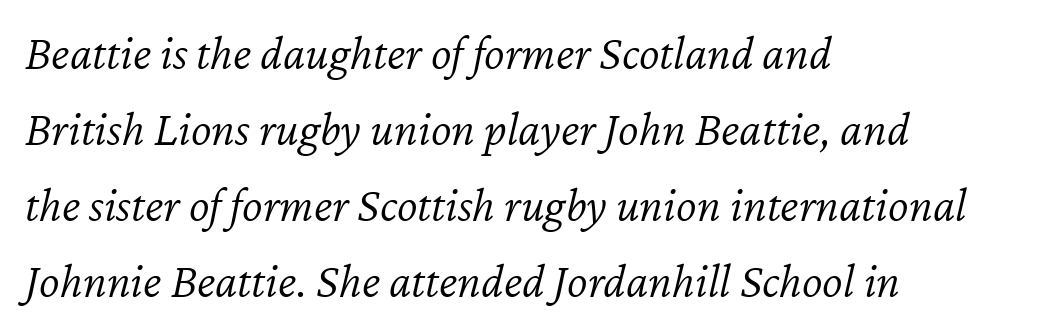
{"italic": "yes", "lean": "right", "slant_degrees": 12, "bold": "no", "weight": "light", "width": "normal", "stroke_contrast": "low", "x_height": "medium", "monospaced": "no", "underline": "no", "align": "left", "line_spacing": "normal", "line_spacing_ratio": 1.55, "letter_spacing": "normal", "letter_spacing_em": 0.0, "glyph_px": 49}
